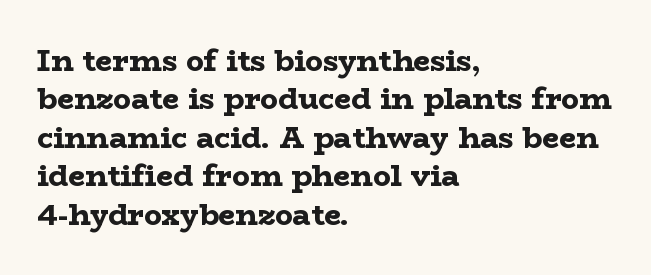
{"serif": "yes", "italic": "no", "bold": "yes", "weight": "bold", "width": "wide", "stroke_contrast": "low", "x_height": "medium", "monospaced": "no", "underline": "no", "align": "left", "line_spacing": "normal", "line_spacing_ratio": 1.28, "letter_spacing": "normal", "letter_spacing_em": 0.0, "glyph_px": 30}
